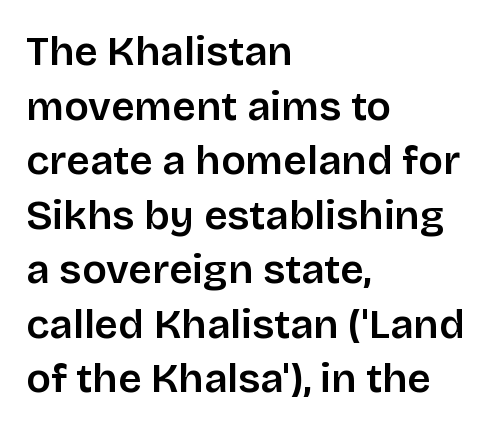
The image shows 41 px semibold sans-serif type, upright; set left-aligned, normal line spacing (1.33x), normal letter spacing, not underlined; low stroke contrast and a large x-height.
